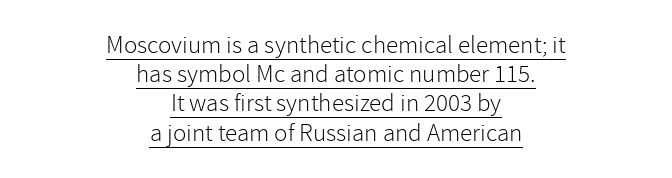
The characters are drawn with everyday or finer stroke widths. The compositor balanced each line on the midline. If you drew a line through each stem, it would be perfectly vertical. Check the space under the baseline: a stroke is drawn there.
